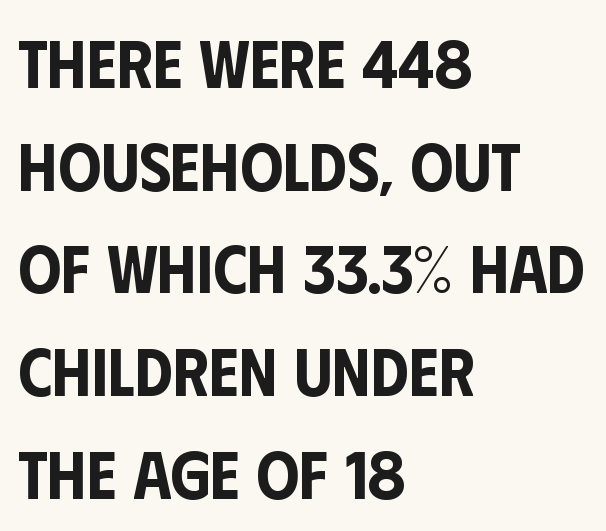
Q: Is the text italic (slanted)? A: No, it is upright.
Q: Is the typeface a serif or a sans-serif typeface? A: Sans-serif.
Q: Is the text underlined? A: No.
Q: How is the paragraph aligned? A: Left-aligned.
Q: Is the spacing between letters normal or unusually wide? A: Normal.
Q: Is the spacing between lines tight, normal or loose? A: Normal.
Q: Width (condensed, normal, or wide)? A: Condensed.
Q: Stroke contrast? A: Low.
Q: x-height? A: Large.
Q: Monospaced? A: No.
